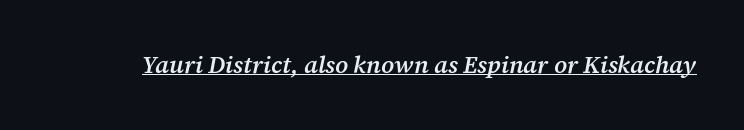
{"italic": "yes", "lean": "right", "slant_degrees": 12, "bold": "semi", "underline": "yes", "letter_spacing": "normal", "letter_spacing_em": 0.0, "glyph_px": 24}
